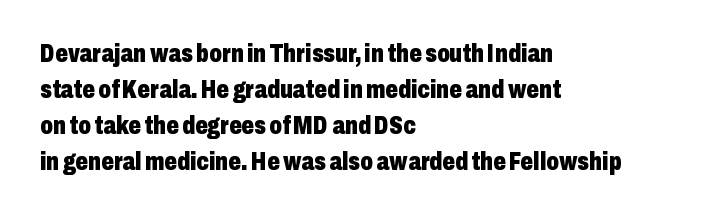
Q: Is the text bold? A: Yes.
Q: Is the text italic (slanted)? A: No, it is upright.
Q: Is the text underlined? A: No.
Q: How is the paragraph aligned? A: Left-aligned.
Q: Is the spacing between letters normal or unusually wide? A: Normal.
Q: Is the spacing between lines tight, normal or loose? A: Normal.
